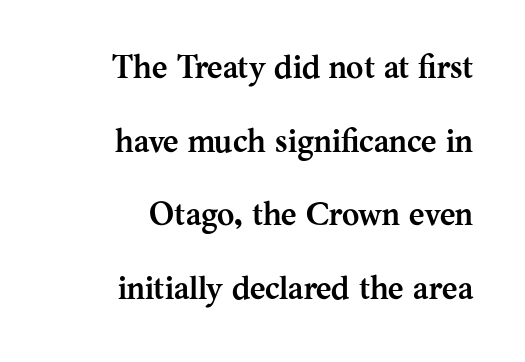
Q: Is the text bold? A: Yes.
Q: Is the text italic (slanted)? A: No, it is upright.
Q: Is the typeface a serif or a sans-serif typeface? A: Serif.
Q: Is the text underlined? A: No.
Q: How is the paragraph aligned? A: Right-aligned.
Q: Is the spacing between letters normal or unusually wide? A: Normal.
Q: Is the spacing between lines tight, normal or loose? A: Loose.
Q: Width (condensed, normal, or wide)? A: Normal.
Q: Stroke contrast? A: Medium.
Q: x-height? A: Medium.
Q: Monospaced? A: No.
